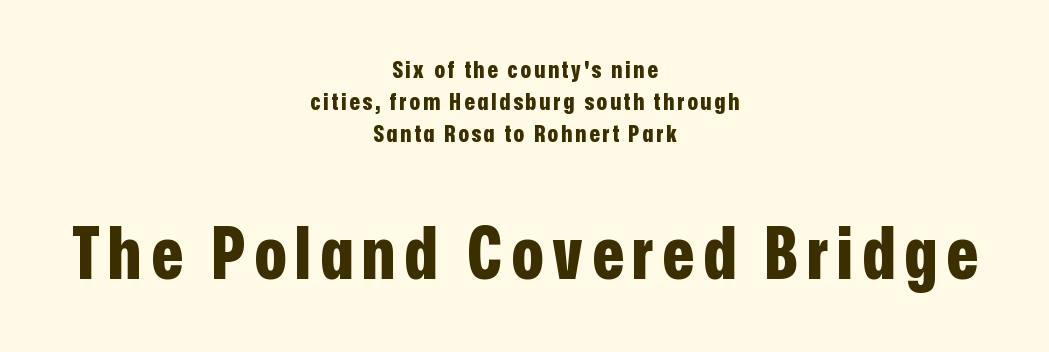
Decoration check: the copy has no underline. A typesetter would call this leading conventional body-copy spacing. This sample is center-justified, so both line endings float freely. A typesetter would label this face a sans. The composition opens small and finishes big. The type sits square on the baseline with zero lean.
